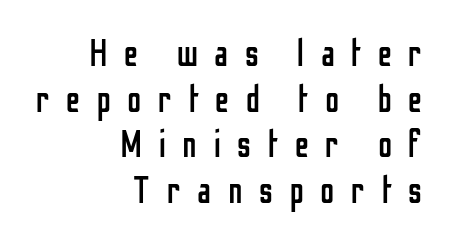
The image shows 38 px regular-weight, condensed sans-serif type, upright; set right-aligned, line spacing 1.2x, unusually wide letter spacing (+0.44 em), not underlined; low stroke contrast and a medium x-height.
